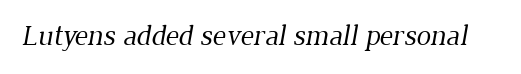
Q: Is the text bold? A: No.
Q: Is the typeface a serif or a sans-serif typeface? A: Serif.
Q: Is the text underlined? A: No.
Q: Is the spacing between letters normal or unusually wide? A: Normal.
Q: Width (condensed, normal, or wide)? A: Normal.
Q: Stroke contrast? A: Low.
Q: x-height? A: Medium.
Q: Monospaced? A: No.
